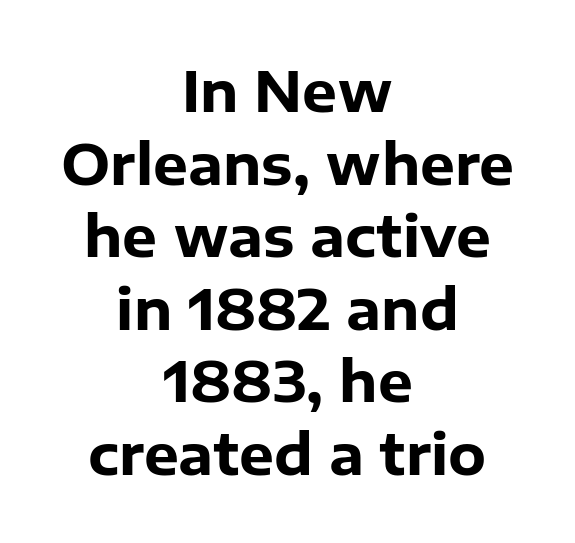
This rendering uses center alignment, leaving both contours irregular but symmetric. Just letters on the line, the space beneath them empty. The passage shown is typed in a proportional face where columns would drift. Posture: straight, roman, zero tilt. Stroke terminals: plain, sans-serif. The face used here has the dense, thick strokes of a bold.
